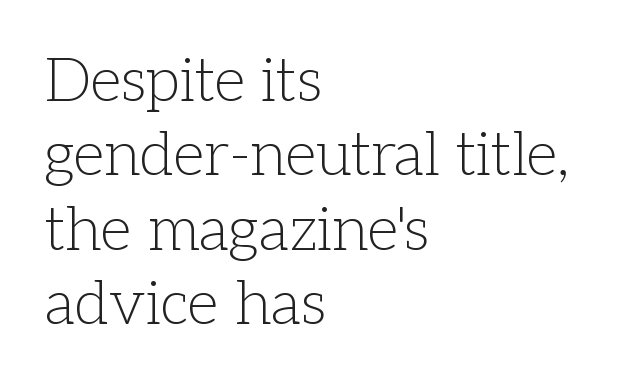
The letters sit at their default tracking, neither squeezed nor spread. The rendering uses natural spacing where letterforms have individual widths. The rendering shows small feet on the letterforms — a serif design. Stem width sits at or under what a default text font uses. Horizontal alignment here is leftward, the default for most running prose. Only glyphs here, with clear space below each row.
